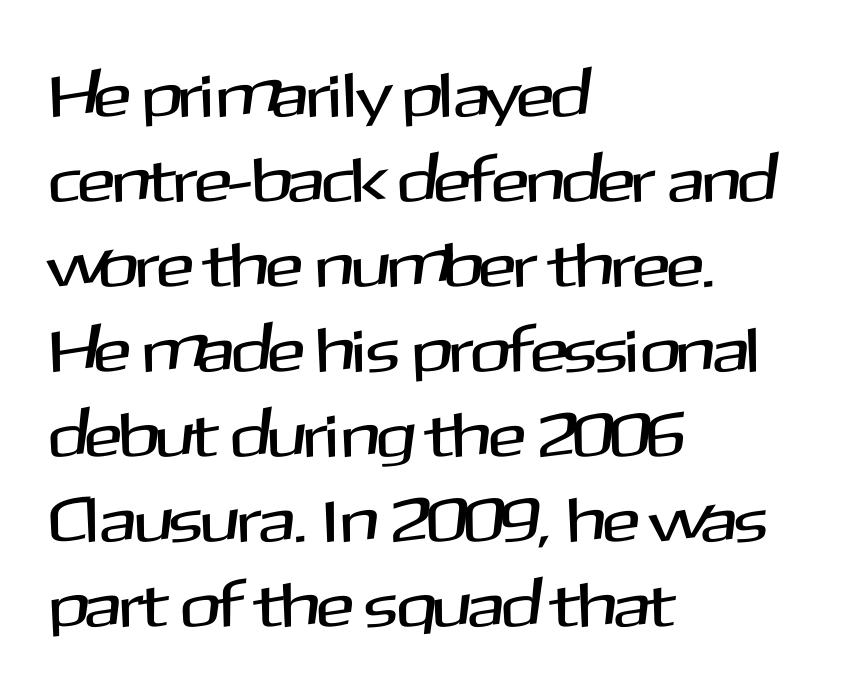
Check under the words: just untouched page. A typesetter would call this proportional, since set widths differ per character. The passage shown is typeset with a sans-serif family. These lines stack with their left ends in a neat column. Here the glyphs are tracked normally, forming tight word shapes. The space between consecutive lines is moderate.
